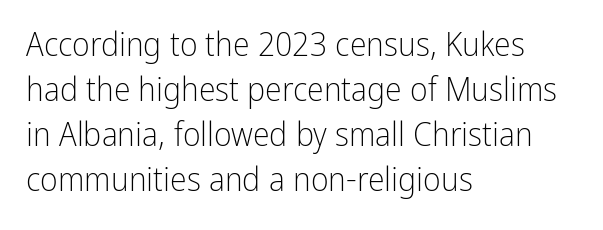
The specimen omits any rule beneath the text block's lines. The passage shown stacks its lines at a standard gap. Is the letter spacing exaggerated? No — it looks like the ordinary default. Each letter keeps its own natural width here, so spacing adapts to shape.
